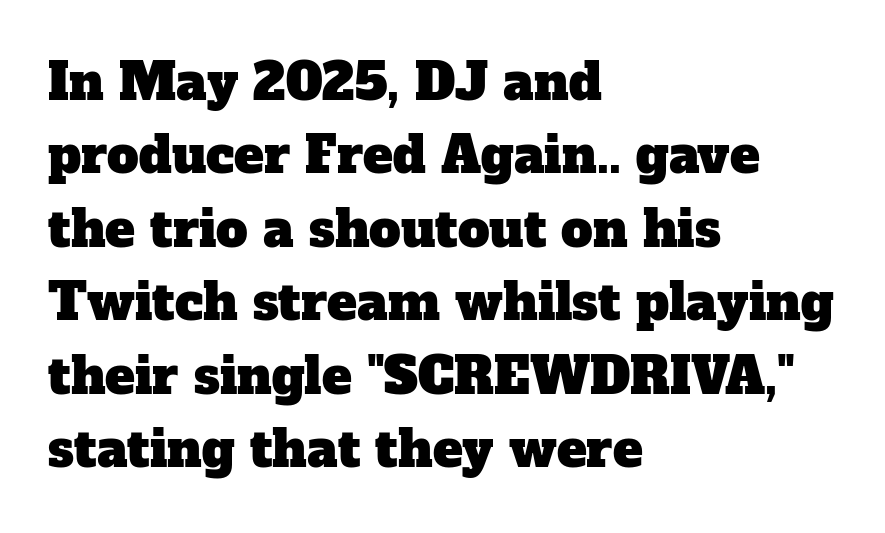
Each letter keeps its own natural width here, so spacing adapts to shape. Visually the block forms a straight wall on the left and a jagged coastline on the right. Serif or sans? Serif — the stroke terminals have little feet. The type is set solid horizontally, with unmodified tracking. The lines sit at an ordinary, default distance from one another. Bare-footed words on every line.
